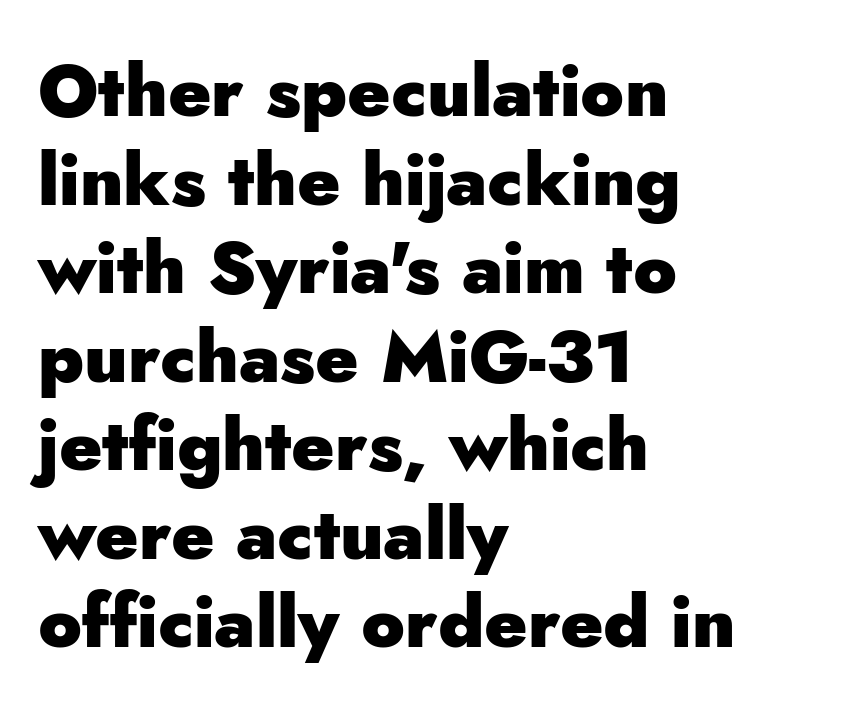
The image shows 72 px heavy sans-serif type, upright; set left-aligned, line spacing 1.23x, normal letter spacing, not underlined; low stroke contrast and a small x-height.
